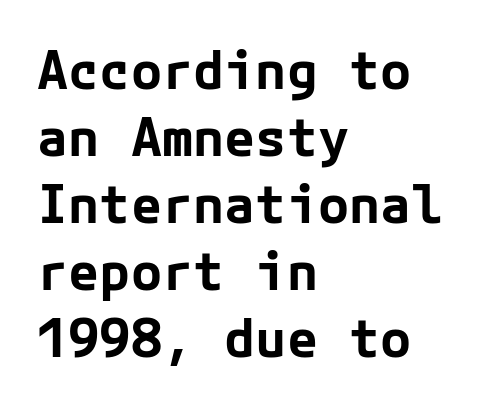
Rendered with straight, roman letterforms. Notice how the passage keeps a crisp vertical edge on the left only. In terms of letterspacing, this is plain default setting. Interline gaps are of average width in this sample. The face used here has the dense, thick strokes of a bold. A typesetter would label this face a sans.
